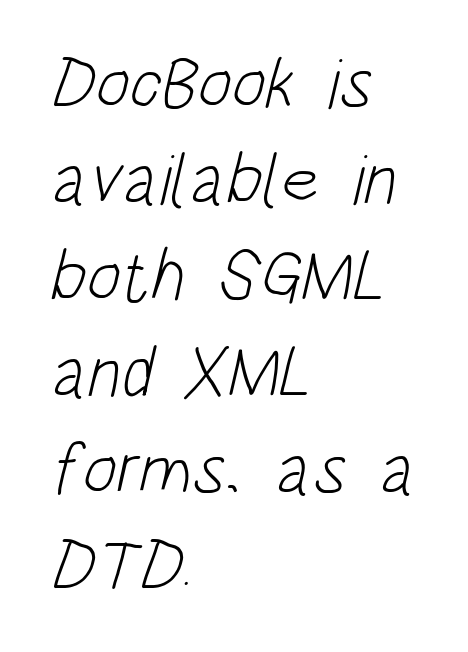
Q: Is the text bold? A: No.
Q: Is the typeface a serif or a sans-serif typeface? A: Sans-serif.
Q: Is the text underlined? A: No.
Q: How is the paragraph aligned? A: Left-aligned.
Q: Is the spacing between letters normal or unusually wide? A: Normal.
Q: Is the spacing between lines tight, normal or loose? A: Normal.
Q: Width (condensed, normal, or wide)? A: Condensed.
Q: Stroke contrast? A: Low.
Q: x-height? A: Large.
Q: Monospaced? A: No.
